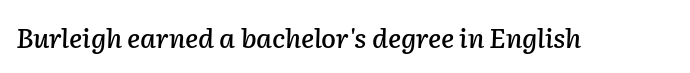
The image shows 27 px text type, italic (leaning right); set normal letter spacing, not underlined.
